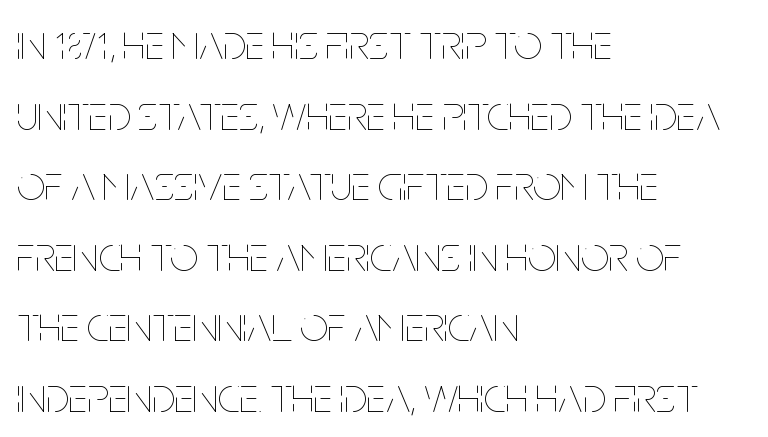
Interline gaps are of average width in this sample. The area under the type is left untouched. Here the glyphs are tracked normally, forming tight word shapes. This is not heavy type; no bold has been used. The ragged edge is on the right, which tells us the setting is flush left.
